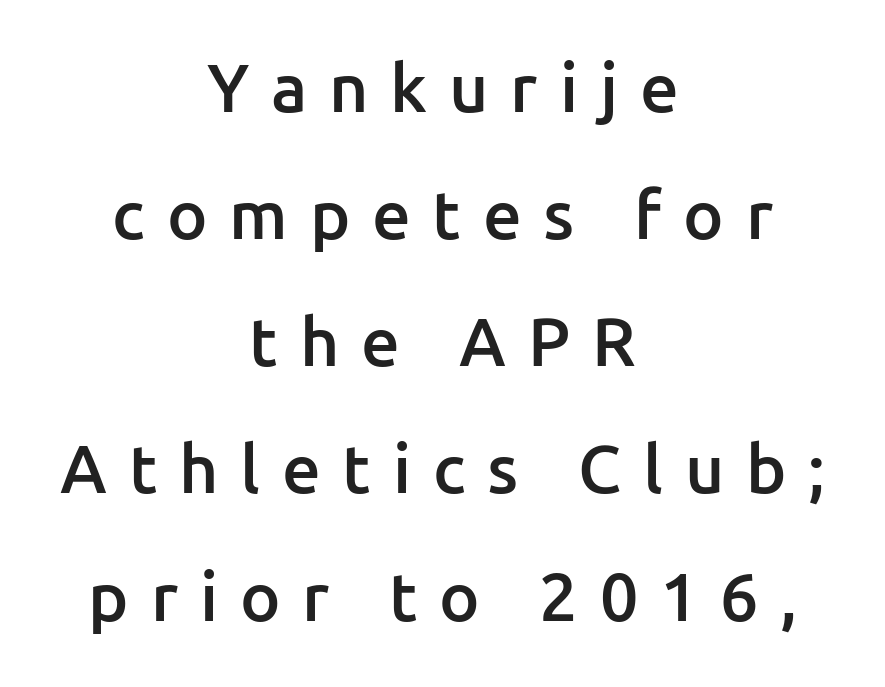
Q: Is the text bold? A: Semi-bold.
Q: Is the text italic (slanted)? A: No, it is upright.
Q: Is the typeface a serif or a sans-serif typeface? A: Sans-serif.
Q: Is the text underlined? A: No.
Q: How is the paragraph aligned? A: Centered.
Q: Is the spacing between letters normal or unusually wide? A: Unusually wide.
Q: Width (condensed, normal, or wide)? A: Normal.
Q: Stroke contrast? A: Low.
Q: x-height? A: Medium.
Q: Monospaced? A: No.
